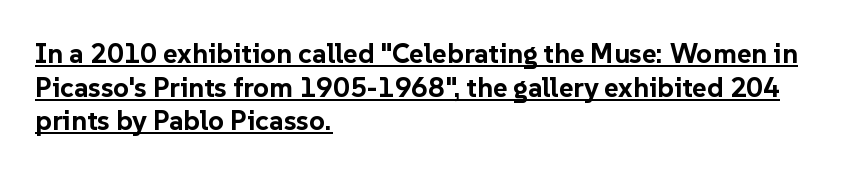
The letters advance in unequal steps, a hallmark of proportional type. What decoration does the sample have? An underline. These lines were composed using upright roman letters. Note: no serifs on the glyphs.
